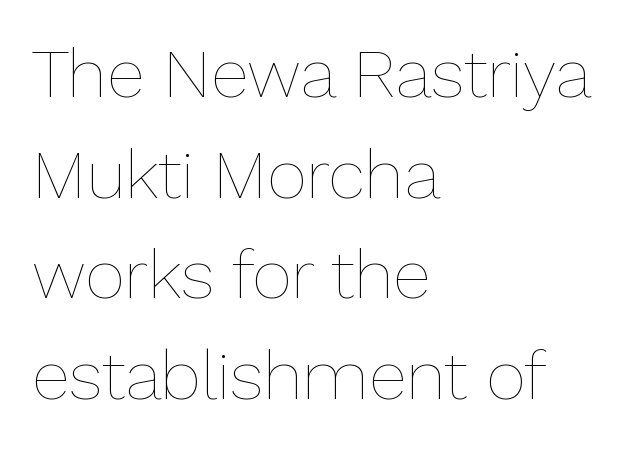
Words float on clear page, feet unadorned. The typography opts for an upright posture over an oblique one. This sample has the flowing, uneven cadence of proportional lettering. Stems here are at most as thick as an everyday book face. All the whitespace from short lines collects on the right.
